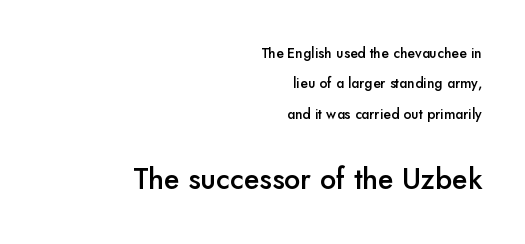
The type sits square on the baseline with zero lean. The passage shown is typed in a proportional face where columns would drift. Larger block? The one below; the one above is distinctly smaller. In terms of letterspacing, this is plain default setting. The letters are semibold — heavier than regular but short of a full bold. Vertical spacing — loose.
